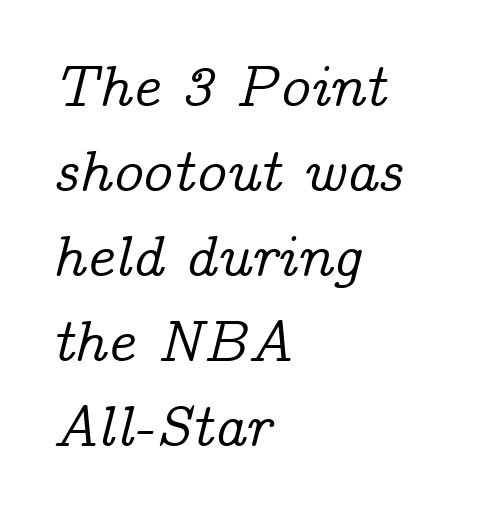
Q: Is the text italic (slanted)? A: Yes, it leans right by about 14 degrees.
Q: Is the typeface a serif or a sans-serif typeface? A: Serif.
Q: Is the text underlined? A: No.
Q: How is the paragraph aligned? A: Left-aligned.
Q: Is the spacing between letters normal or unusually wide? A: Normal.
Q: Is the spacing between lines tight, normal or loose? A: Normal.
Q: Width (condensed, normal, or wide)? A: Normal.
Q: Stroke contrast? A: Low.
Q: x-height? A: Medium.
Q: Monospaced? A: No.
